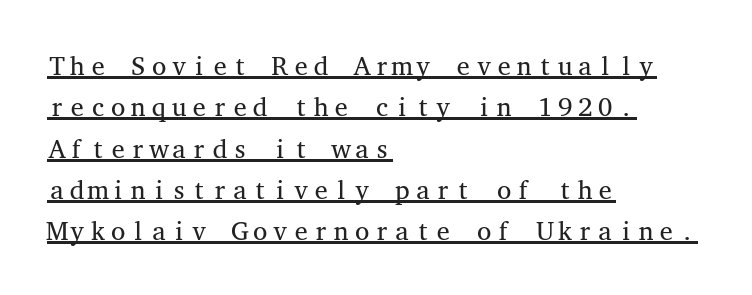
{"italic": "no", "bold": "no", "underline": "yes", "align": "left", "line_spacing": "normal", "line_spacing_ratio": 1.59, "letter_spacing": "normal", "letter_spacing_em": 0.0, "glyph_px": 26}
